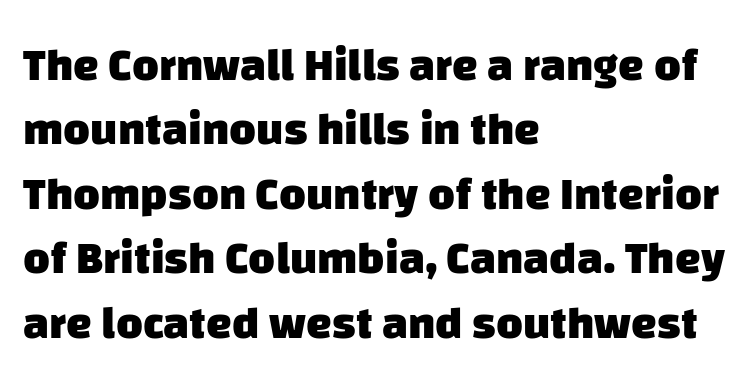
{"serif": "no", "bold": "yes", "weight": "heavy", "width": "normal", "stroke_contrast": "low", "x_height": "large", "monospaced": "no", "underline": "no", "align": "left", "line_spacing": "normal", "line_spacing_ratio": 1.4, "letter_spacing": "normal", "letter_spacing_em": 0.0, "glyph_px": 46}
